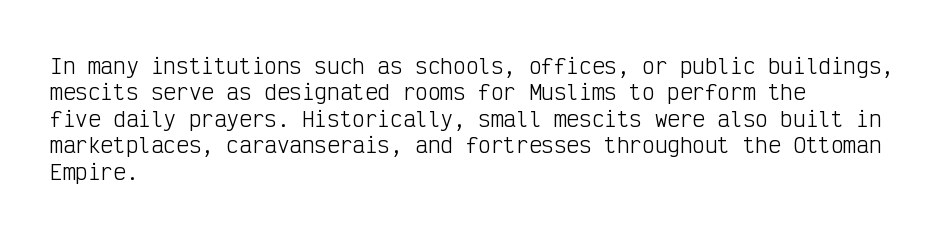
The image shows 21 px text type, upright; set left-aligned, normal line spacing (1.26x), normal letter spacing, not underlined.
